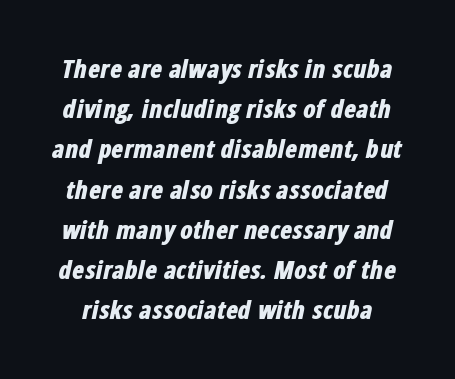
Q: Is the text bold? A: Yes.
Q: Is the text italic (slanted)? A: Yes, it leans right by about 12 degrees.
Q: Is the text underlined? A: No.
Q: Is the spacing between letters normal or unusually wide? A: Normal.
Q: Is the spacing between lines tight, normal or loose? A: Normal.
